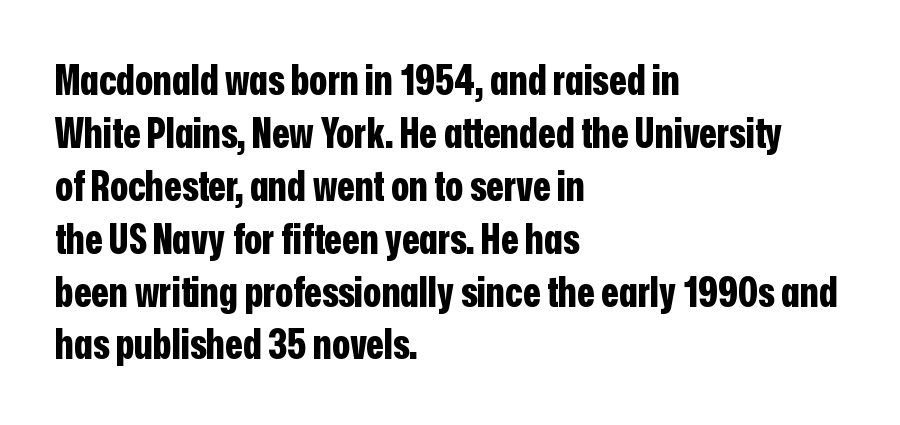
The designer left line spacing at the default. Nope, no serifs anywhere on these letters. You could not count columns in this text — the font is proportionally spaced. The glyphs are unaccompanied by any horizontal stroke below them. These lines were composed using upright roman letters. The sample has been set heavy, in full bold.
